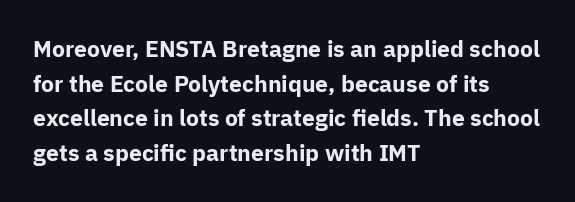
Every stem runs plumb, perpendicular to the baseline. The typesetting leans heavy: a genuine bold. Anything drawn beneath the words? Only blank space. The paragraph shown leans on its left margin. In terms of letterspacing, this is plain default setting. The space between consecutive lines is moderate.
